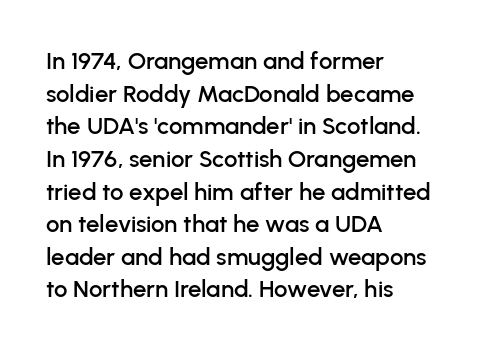
The image shows 24 px text type, upright; set left-aligned, normal line spacing (1.36x), normal letter spacing, not underlined.
